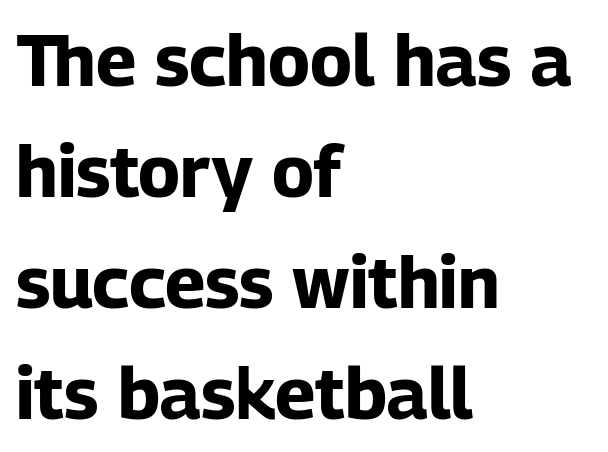
The rows are spaced the way most documents space them. The letters stand straight up with perfectly vertical stems. Horizontal alignment here is leftward, the default for most running prose. I'd call this a sans setting — the letters go barefoot.
